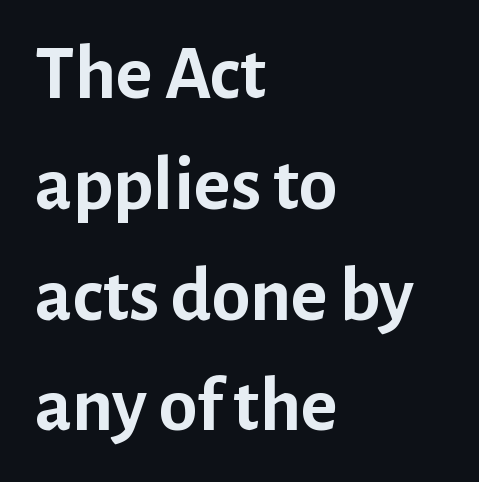
To sum up the face: it is a sans, with no serifs. What stands out about the letter spacing? Nothing — it is the standard amount. The sample has been set heavy, in full bold. The line-height multiplier appears to be the usual default. The letters advance in unequal steps, a hallmark of proportional type.
